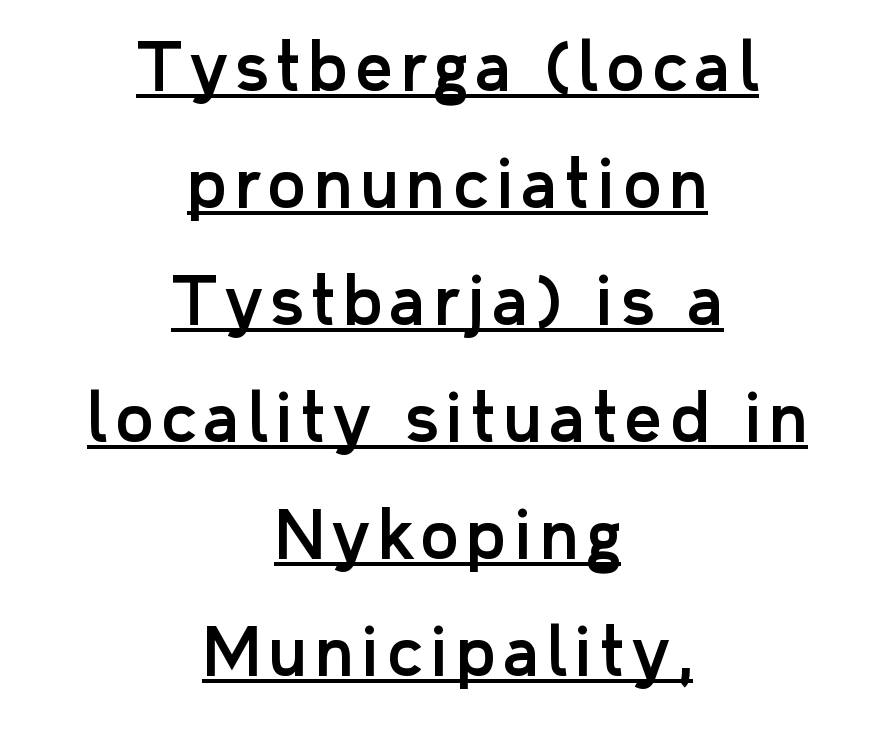
These lines are composed in type without serifs. Every character sits straight up, as roman type does. Think of a printed novel: that variable character pitch is what you see here. Notice how the passage keeps no hard edge, just a central spine. You can see a thin bar hugging the bottom of the glyphs.
